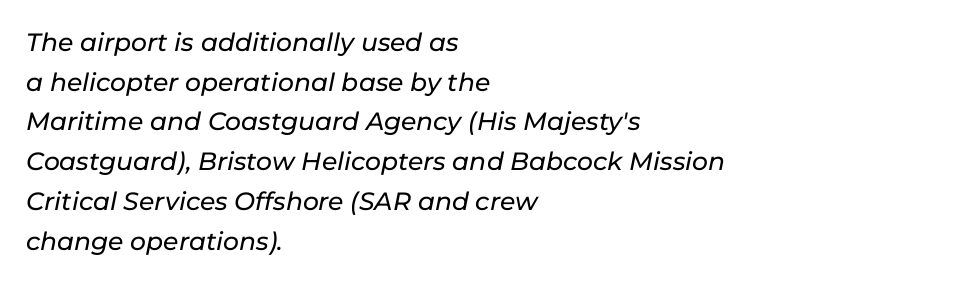
The image shows 25 px text type, italic (leaning right); set left-aligned, normal line spacing (1.59x), normal letter spacing, not underlined.
